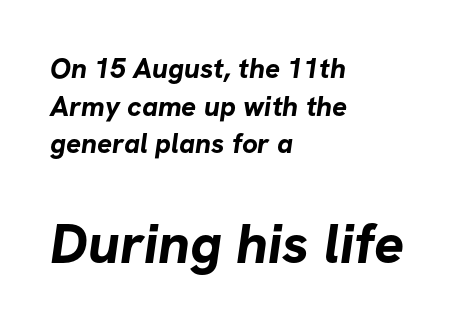
Q: Is the text bold? A: Yes.
Q: Is the typeface a serif or a sans-serif typeface? A: Sans-serif.
Q: Is the text underlined? A: No.
Q: How is the paragraph aligned? A: Left-aligned.
Q: Is the spacing between letters normal or unusually wide? A: Normal.
Q: Is the spacing between lines tight, normal or loose? A: Normal.
Q: Which block of text is set in a larger size, the first (top) or the second (bottom)? A: The second (bottom) one.
Q: Width (condensed, normal, or wide)? A: Normal.
Q: Stroke contrast? A: Low.
Q: x-height? A: Medium.
Q: Monospaced? A: No.
